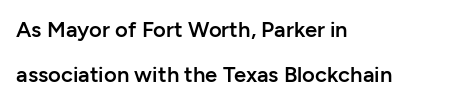
The image shows 22 px text type, upright; set left-aligned, loose line spacing (2.04x), normal letter spacing, not underlined.
